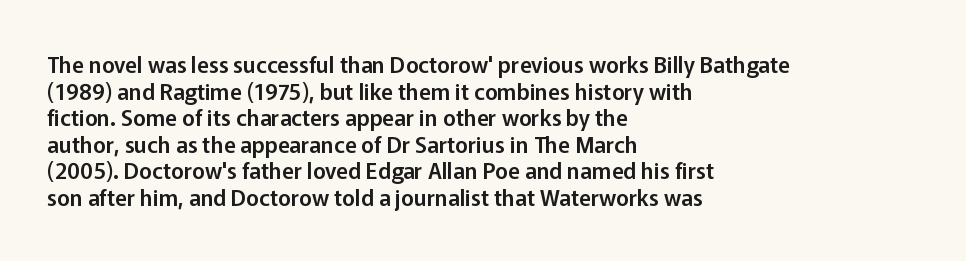
Q: Is the text italic (slanted)? A: No, it is upright.
Q: Is the text underlined? A: No.
Q: How is the paragraph aligned? A: Left-aligned.
Q: Is the spacing between letters normal or unusually wide? A: Normal.
